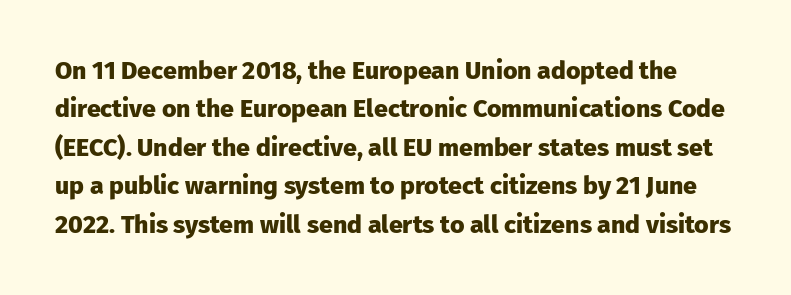
How heavy is the stroke? Heavy — this is a bold. This sample keeps an unexceptional amount of space between lines. Short note: letters normally spaced. Underline: absent.
